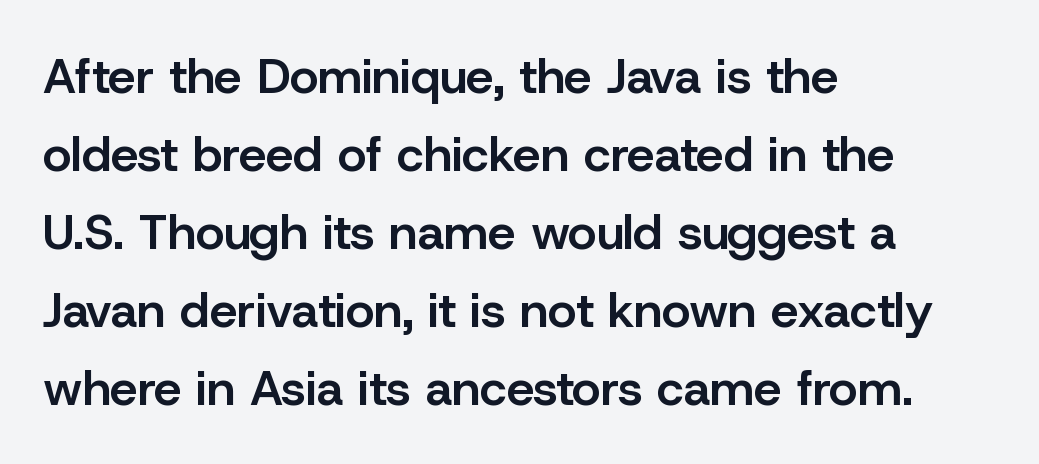
{"serif": "no", "italic": "no", "bold": "semi", "weight": "semibold", "width": "normal", "stroke_contrast": "low", "x_height": "medium", "monospaced": "no", "underline": "no", "align": "left", "line_spacing": "normal", "line_spacing_ratio": 1.59, "letter_spacing": "normal", "letter_spacing_em": 0.0, "glyph_px": 49}
